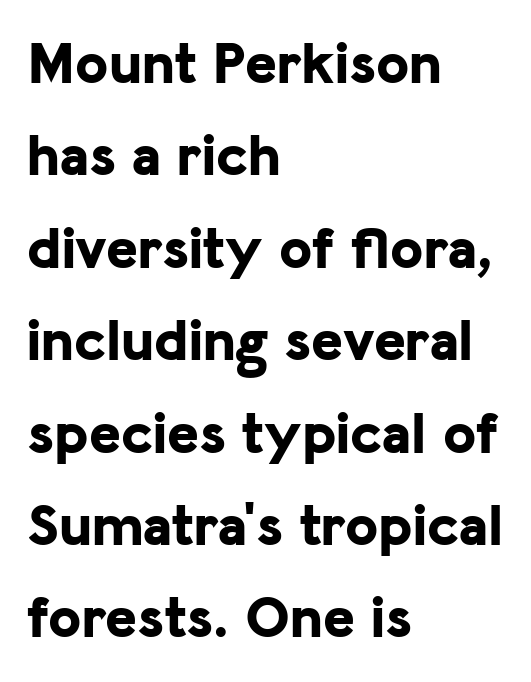
The image shows 60 px bold sans-serif type, upright; set left-aligned, normal line spacing (1.54x), normal letter spacing, not underlined; low stroke contrast and a medium x-height.
